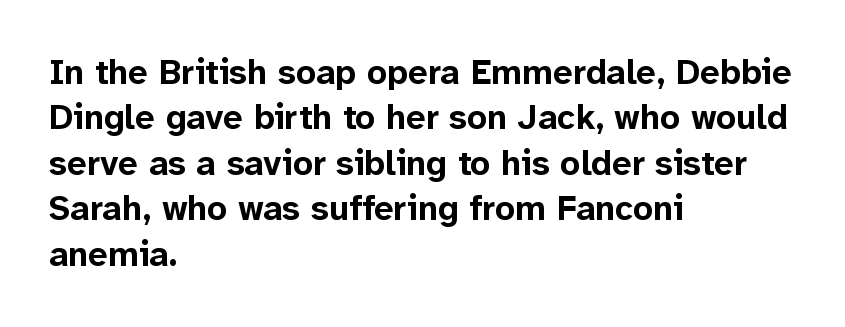
{"serif": "no", "italic": "no", "bold": "yes", "weight": "bold", "width": "normal", "stroke_contrast": "low", "x_height": "medium", "monospaced": "no", "underline": "no", "align": "left", "line_spacing": "normal", "line_spacing_ratio": 1.3, "letter_spacing": "normal", "letter_spacing_em": 0.0, "glyph_px": 35}
